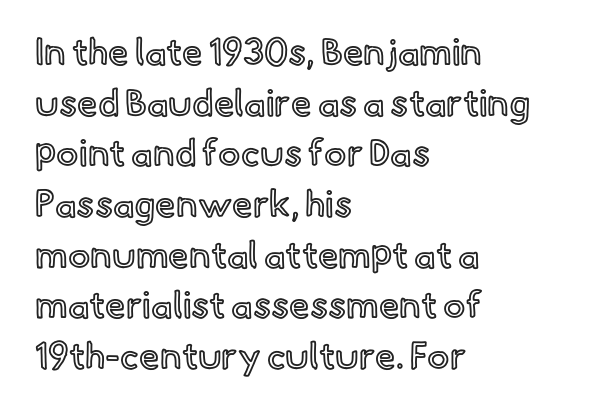
{"italic": "no", "width": "normal", "x_height": "small", "monospaced": "no", "underline": "no", "align": "left", "line_spacing": "normal", "line_spacing_ratio": 1.37, "letter_spacing": "normal", "letter_spacing_em": 0.0, "glyph_px": 37}
